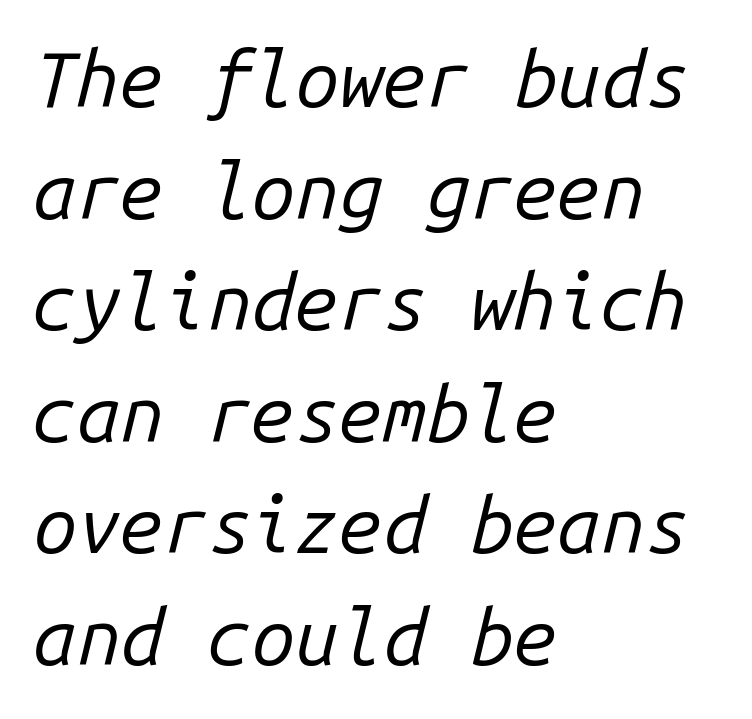
The image shows 78 px regular-weight type, italic (leaning right), monospaced; set left-aligned, normal line spacing (1.43x), normal letter spacing, not underlined; low stroke contrast and a medium x-height.
